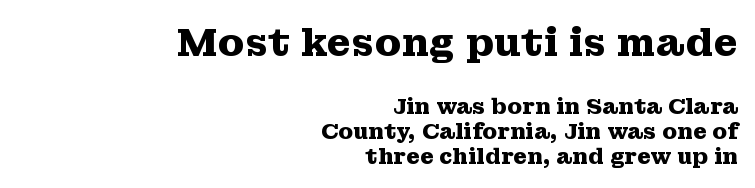
Q: Is the text bold? A: Yes.
Q: Is the text italic (slanted)? A: No, it is upright.
Q: Is the typeface a serif or a sans-serif typeface? A: Serif.
Q: Is the text underlined? A: No.
Q: How is the paragraph aligned? A: Right-aligned.
Q: Is the spacing between letters normal or unusually wide? A: Normal.
Q: Is the spacing between lines tight, normal or loose? A: Tight.
Q: Which block of text is set in a larger size, the first (top) or the second (bottom)? A: The first (top) one.
Q: Width (condensed, normal, or wide)? A: Wide.
Q: Stroke contrast? A: Medium.
Q: x-height? A: Medium.
Q: Monospaced? A: No.
